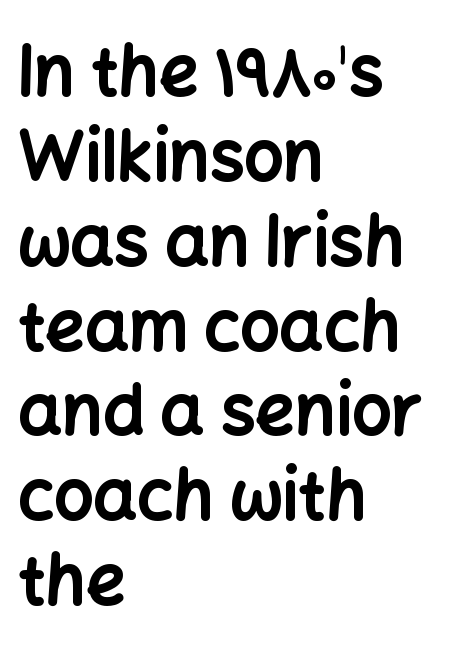
Q: Is the text bold? A: Yes.
Q: Is the text italic (slanted)? A: No, it is upright.
Q: Is the typeface a serif or a sans-serif typeface? A: Sans-serif.
Q: Is the text underlined? A: No.
Q: How is the paragraph aligned? A: Left-aligned.
Q: Is the spacing between letters normal or unusually wide? A: Normal.
Q: Width (condensed, normal, or wide)? A: Normal.
Q: Stroke contrast? A: Low.
Q: x-height? A: Medium.
Q: Monospaced? A: No.
